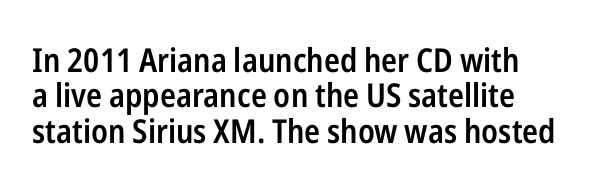
The axis of the letterforms is exactly vertical. You can tell from the bare stems that sans-serif type was used. Line starts are locked; line ends wander. Heft: intermediate — a semibold. Default kerning and tracking; the words read as compact shapes.
